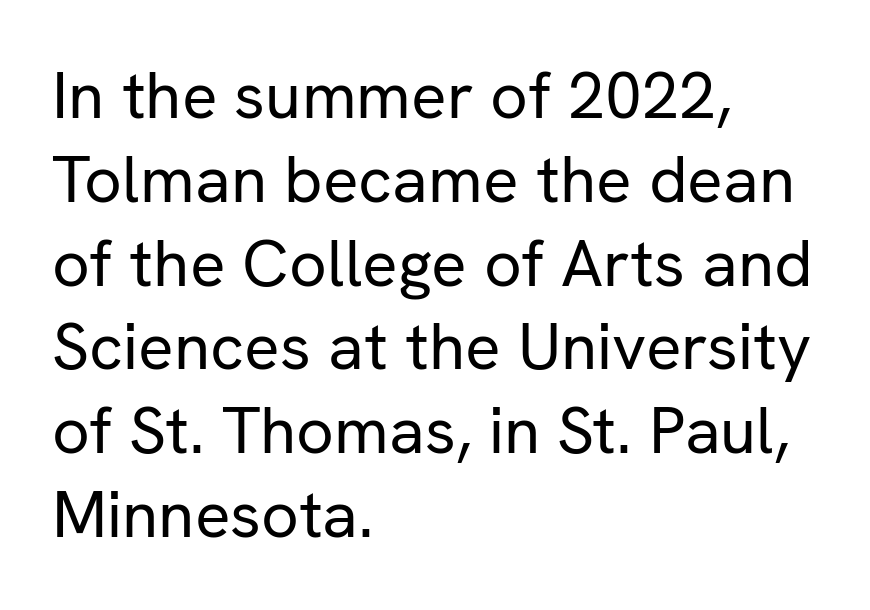
You could not count columns in this text — the font is proportionally spaced. This sample uses plain, unmodified letter spacing. Rows of type keep a routine distance in the vertical direction. Do the letters lean? They stand straight. Each stroke keeps to a modest, everyday thickness or less. This rendering features lettering with no underline.
